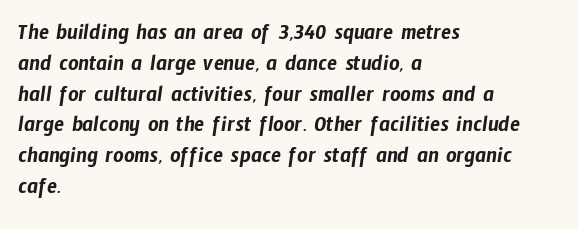
The image shows 23 px text type; set left-aligned, normal line spacing (1.34x), normal letter spacing, not underlined.
